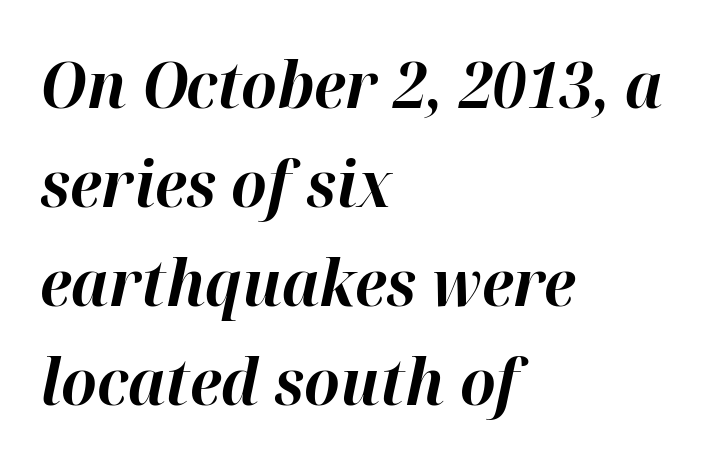
The image shows 63 px bold type, italic (leaning right); set left-aligned, normal line spacing (1.57x), normal letter spacing, not underlined; high stroke contrast and a medium x-height.
